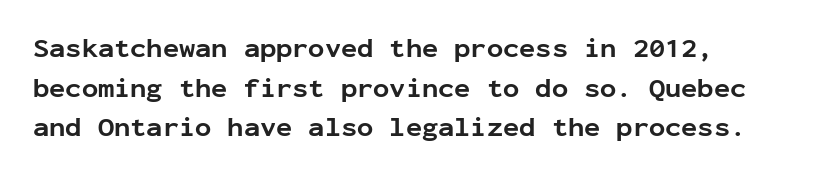
Q: Is the text bold? A: Yes.
Q: Is the text italic (slanted)? A: No, it is upright.
Q: Is the text underlined? A: No.
Q: Is the spacing between letters normal or unusually wide? A: Normal.
Q: Is the spacing between lines tight, normal or loose? A: Normal.
